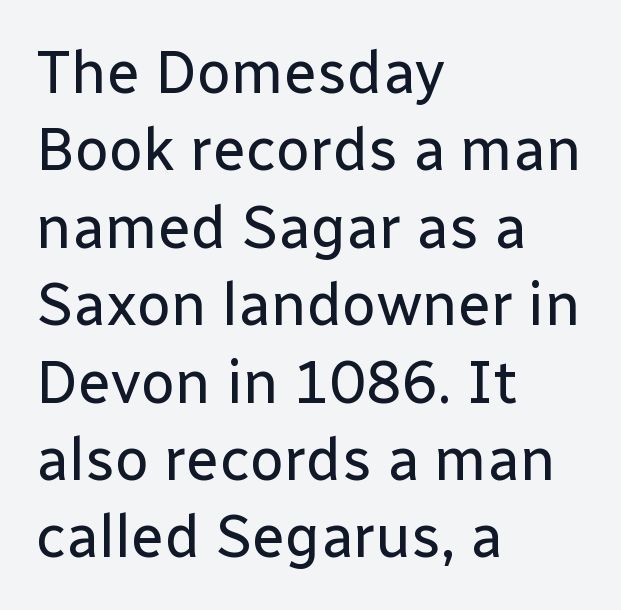
The rows are spaced the way most documents space them. The foot of each line stays bare and open. Where is the straight margin? On the left. Posture: vertical. No extra ink here — the face is not bold. The rendering uses natural spacing where letterforms have individual widths.
